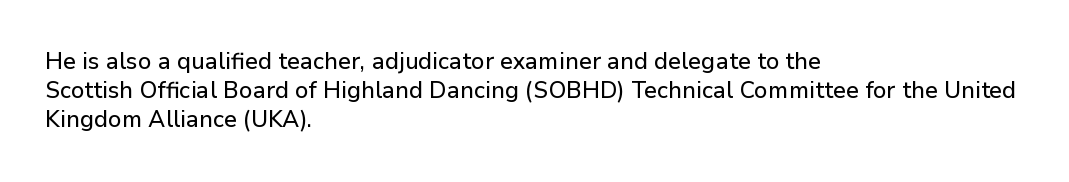
The image shows 23 px text type, upright; set left-aligned, normal line spacing (1.27x), normal letter spacing, not underlined.
